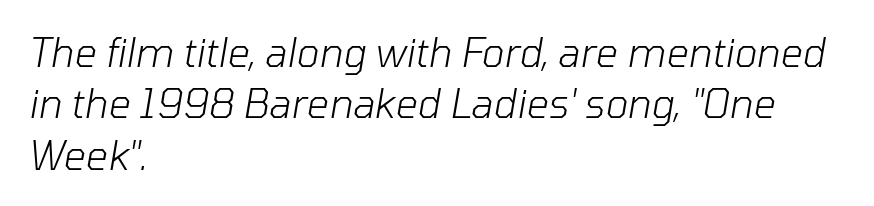
The leading is moderate, giving the passage an even texture. The zone under the glyphs is completely vacant. The font's italic variant was chosen for this text. Students, note that the glyphs here touch the page at normal intervals.
